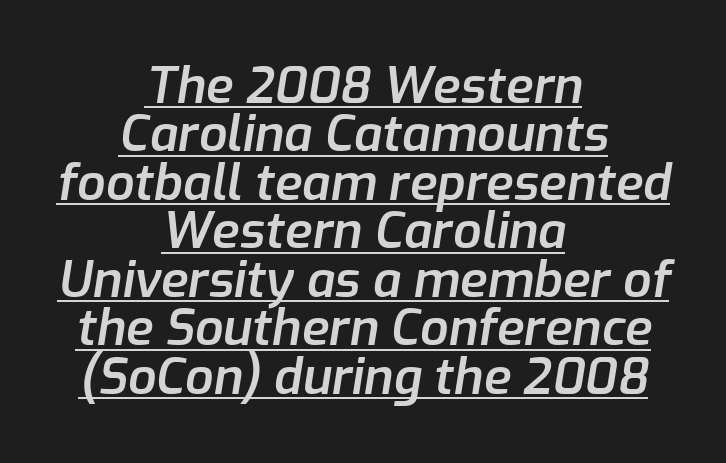
The image shows 50 px semibold type, italic (leaning right); set centered, tight line spacing (0.97x), normal letter spacing, underlined; low stroke contrast and a medium x-height.
